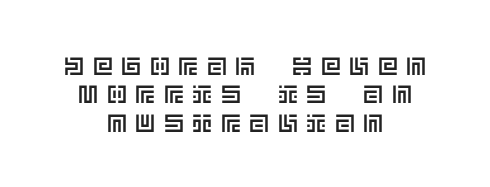
Clear beneath every line of the passage. Tightly led — the rows are bunched. If you folded the block vertically in half, each line would mirror itself in length. Words appear elongated and porous because spacing is wide. Italic: no, the glyphs are upright roman.
